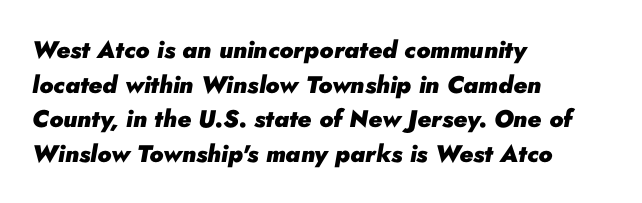
The image shows 24 px bold type, italic (leaning right); set left-aligned, normal line spacing (1.44x), normal letter spacing, not underlined.
